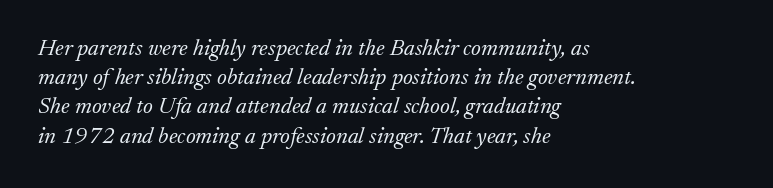
Q: Is the text bold? A: No.
Q: Is the text italic (slanted)? A: Yes, it leans right by about 17 degrees.
Q: Is the text underlined? A: No.
Q: How is the paragraph aligned? A: Left-aligned.
Q: Is the spacing between letters normal or unusually wide? A: Normal.
Q: Is the spacing between lines tight, normal or loose? A: Normal.
